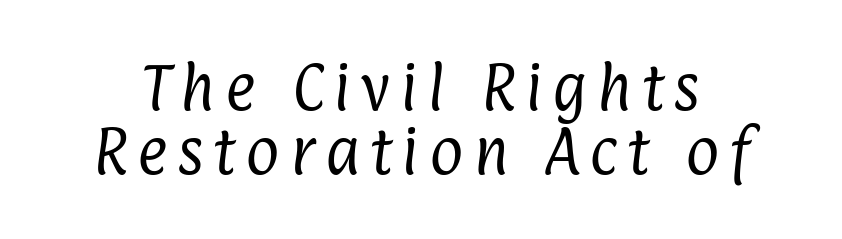
Nope, no serifs anywhere on these letters. The space directly below the letters is spotless. Is the stroke heavy? The answer is a plain regular-or-lighter. Think of a printed novel: that variable character pitch is what you see here.
